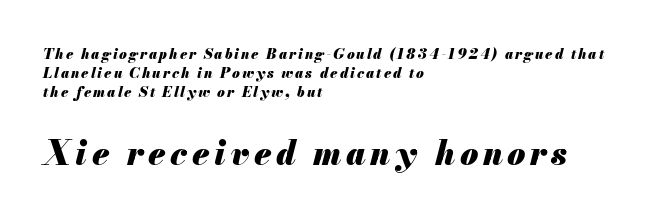
The image shows 33 px heavy type, italic (leaning right); set left-aligned, normal line spacing (1.36x), not underlined; the second (bottom) block is 2.36x larger; medium stroke contrast and a small x-height.
